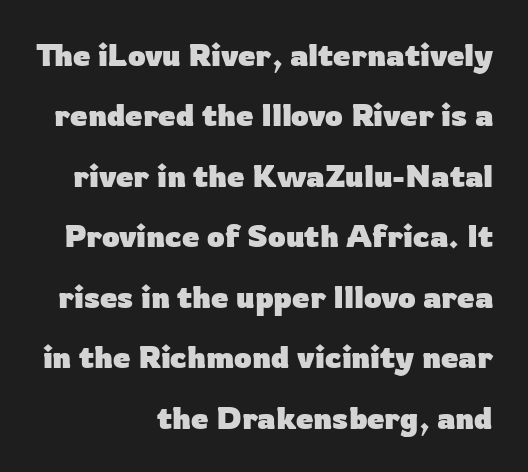
Q: Is the text bold? A: Yes.
Q: Is the text italic (slanted)? A: No, it is upright.
Q: Is the typeface a serif or a sans-serif typeface? A: Sans-serif.
Q: Is the text underlined? A: No.
Q: How is the paragraph aligned? A: Right-aligned.
Q: Is the spacing between letters normal or unusually wide? A: Normal.
Q: Is the spacing between lines tight, normal or loose? A: Loose.
Q: Width (condensed, normal, or wide)? A: Normal.
Q: Stroke contrast? A: Low.
Q: x-height? A: Medium.
Q: Monospaced? A: No.
